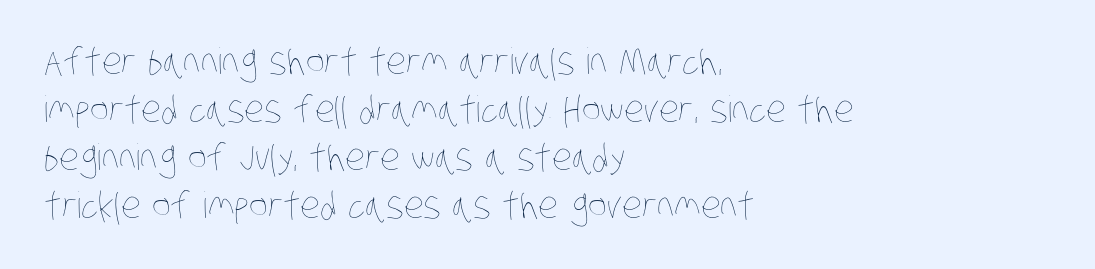
Q: Is the text bold? A: No.
Q: Is the text underlined? A: No.
Q: How is the paragraph aligned? A: Left-aligned.
Q: Is the spacing between letters normal or unusually wide? A: Normal.
Q: Is the spacing between lines tight, normal or loose? A: Normal.
Q: Width (condensed, normal, or wide)? A: Condensed.
Q: Stroke contrast? A: Low.
Q: x-height? A: Large.
Q: Monospaced? A: No.
